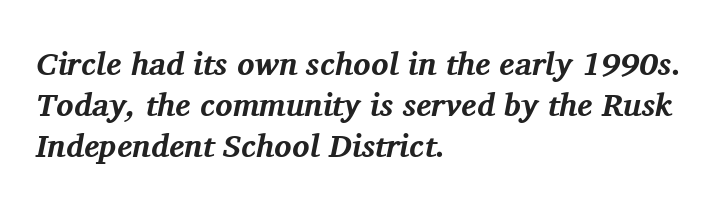
Q: Is the text bold? A: Yes.
Q: Is the text italic (slanted)? A: Yes, it leans right by about 11 degrees.
Q: Is the typeface a serif or a sans-serif typeface? A: Serif.
Q: Is the text underlined? A: No.
Q: How is the paragraph aligned? A: Left-aligned.
Q: Is the spacing between letters normal or unusually wide? A: Normal.
Q: Is the spacing between lines tight, normal or loose? A: Normal.
Q: Width (condensed, normal, or wide)? A: Normal.
Q: Stroke contrast? A: Medium.
Q: x-height? A: Medium.
Q: Monospaced? A: No.
